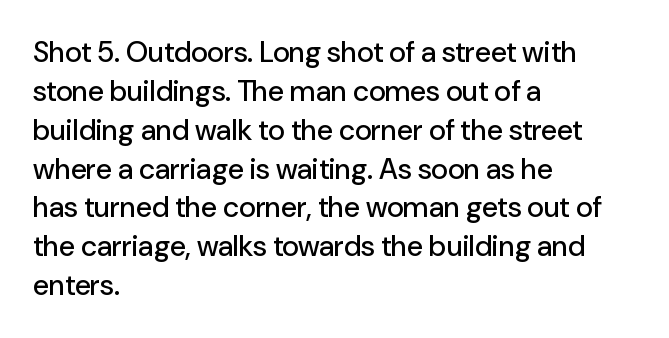
The image shows 29 px sans-serif type, upright; set left-aligned, normal line spacing (1.34x), normal letter spacing, not underlined; low stroke contrast and a medium x-height.
